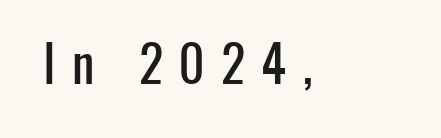
Is this a fixed-width face? No — the glyphs have proportional, varying widths. Nope, not italic — everything's standing straight. Someone cranked the tracking dial way up on this one. Classification — sans serif.
